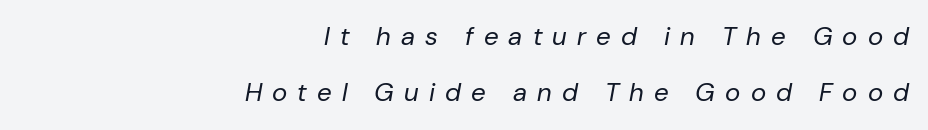
{"italic": "yes", "lean": "right", "slant_degrees": 10, "bold": "no", "underline": "no", "align": "right", "line_spacing": "loose", "line_spacing_ratio": 2.16, "letter_spacing": "wide", "letter_spacing_em": 0.39, "glyph_px": 26}
